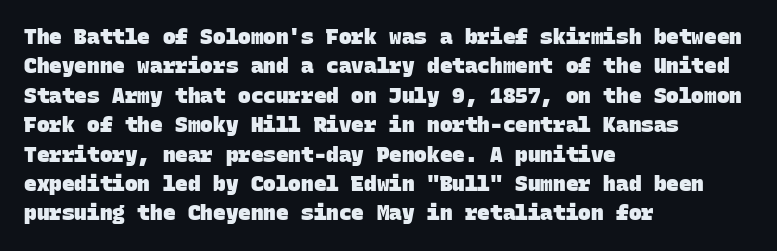
Quick note: interline space is typical. These lines are set flush left with a ragged right edge. Nothing unusual about the tracking: characters are spaced as the font intends. Decoration check: the copy has no underline. Heavy, bold letterforms.
